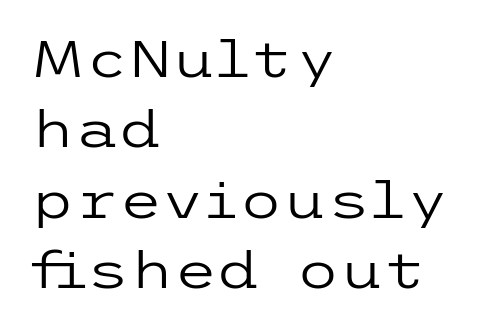
Q: Is the text bold? A: No.
Q: Is the text italic (slanted)? A: No, it is upright.
Q: Is the typeface a serif or a sans-serif typeface? A: Sans-serif.
Q: Is the text underlined? A: No.
Q: How is the paragraph aligned? A: Left-aligned.
Q: Is the spacing between letters normal or unusually wide? A: Normal.
Q: Is the spacing between lines tight, normal or loose? A: Normal.
Q: Width (condensed, normal, or wide)? A: Wide.
Q: Stroke contrast? A: Low.
Q: x-height? A: Medium.
